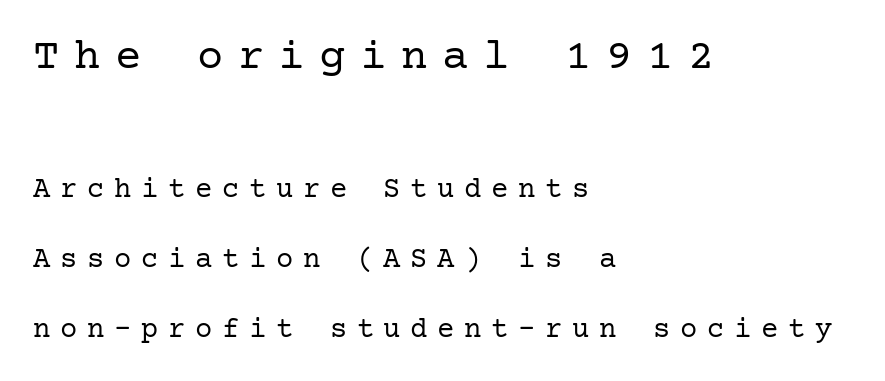
Yep, those are serifs on the letters. The setting favours the left margin, as ordinary paragraphs usually do. The designer dialed line spacing up above the default. Larger block? The one above; the one below is distinctly smaller. Here the glyphs are tracked loosely, breaking word shapes into spaced letters. This rendering features lettering with no underline.
